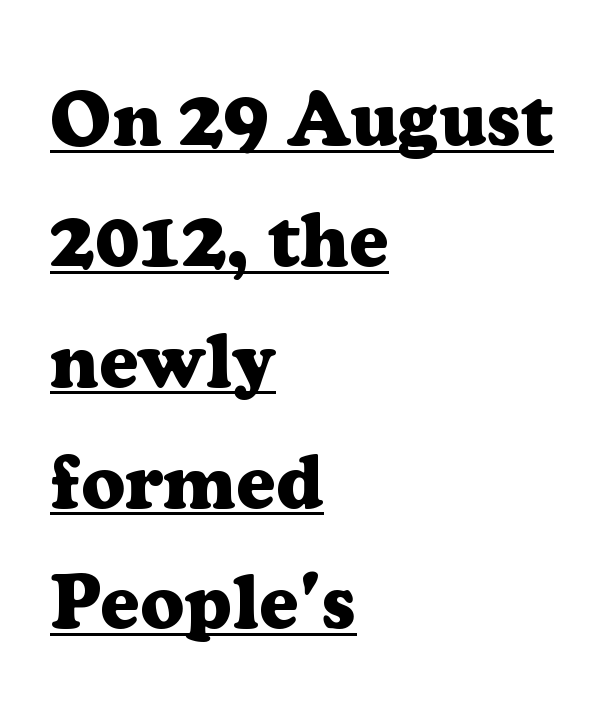
The image shows 76 px heavy serif type, upright; set left-aligned, normal line spacing (1.59x), normal letter spacing, underlined; low stroke contrast and a medium x-height.
